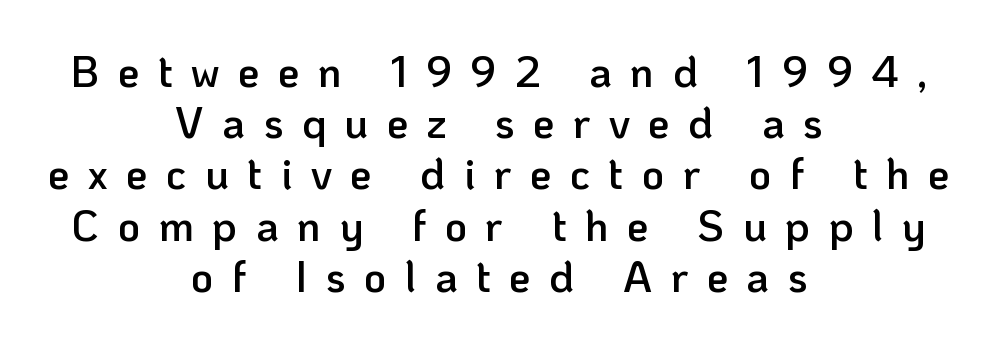
The image shows 43 px semibold sans-serif type, upright; set centered, line spacing 1.19x, unusually wide letter spacing (+0.43 em), not underlined; low stroke contrast and a medium x-height.
